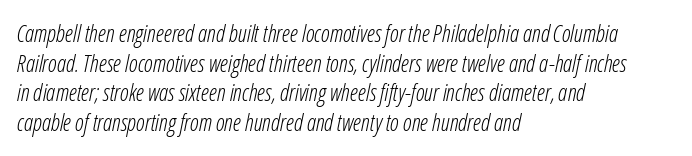
The image shows 23 px text type, italic (leaning right); set left-aligned, normal line spacing (1.29x), normal letter spacing, not underlined.
